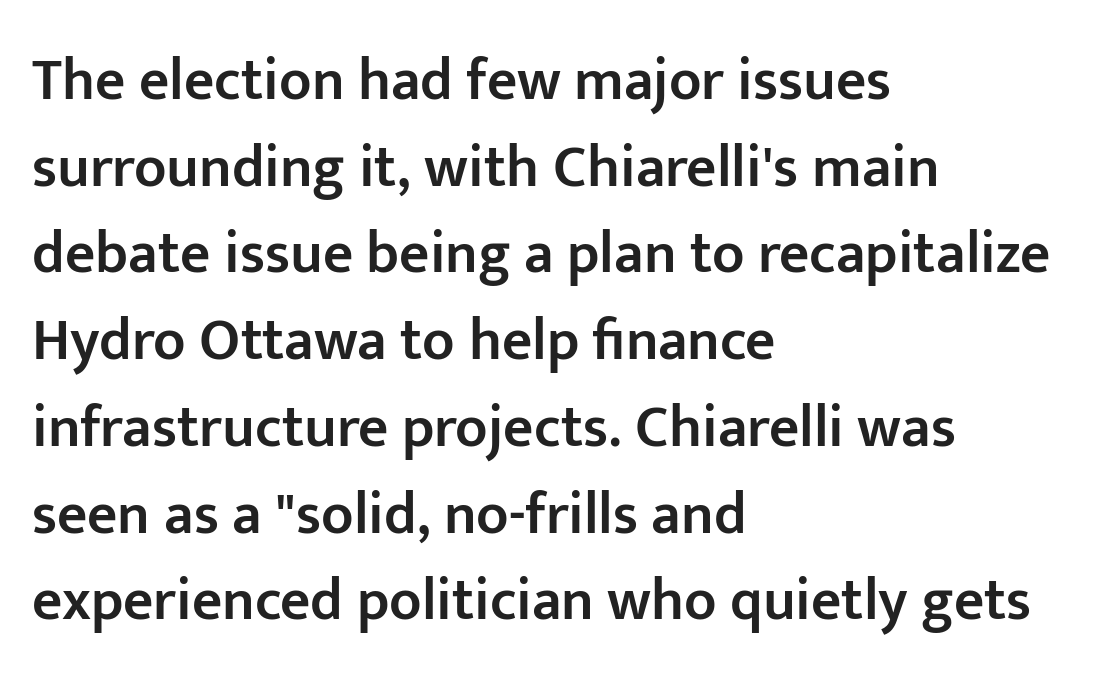
{"serif": "no", "italic": "no", "bold": "semi", "weight": "semibold", "width": "normal", "stroke_contrast": "low", "x_height": "medium", "monospaced": "no", "underline": "no", "align": "left", "line_spacing": "normal", "line_spacing_ratio": 1.47, "letter_spacing": "normal", "letter_spacing_em": 0.0, "glyph_px": 59}
